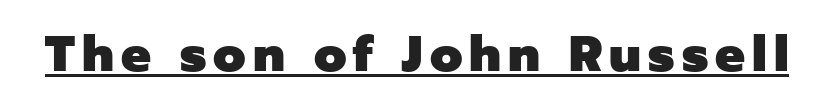
{"serif": "no", "italic": "no", "bold": "yes", "weight": "heavy", "width": "normal", "stroke_contrast": "low", "x_height": "medium", "monospaced": "no", "underline": "yes", "glyph_px": 50}
